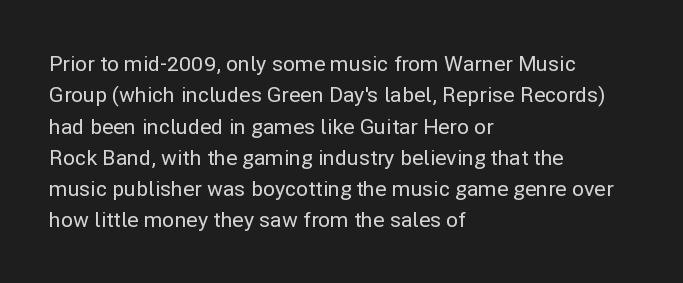
{"italic": "no", "underline": "no", "align": "left", "line_spacing": "normal", "line_spacing_ratio": 1.49, "letter_spacing": "normal", "letter_spacing_em": 0.0, "glyph_px": 21}
